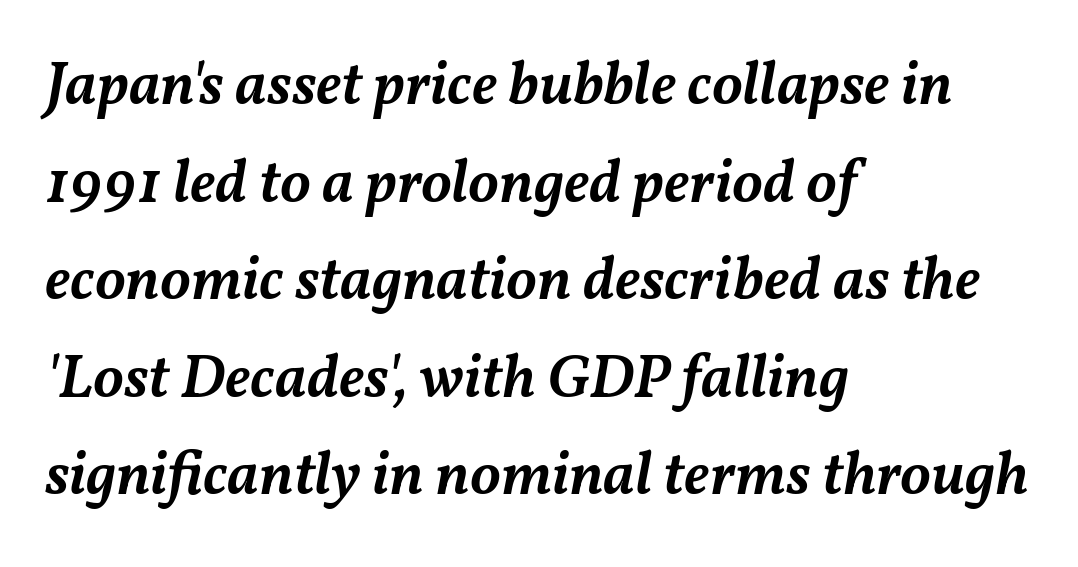
{"italic": "yes", "lean": "right", "slant_degrees": 11, "bold": "semi", "weight": "semibold", "width": "normal", "stroke_contrast": "medium", "x_height": "medium", "monospaced": "no", "underline": "no", "align": "left", "line_spacing": "normal", "line_spacing_ratio": 1.6, "letter_spacing": "normal", "letter_spacing_em": 0.0, "glyph_px": 61}
